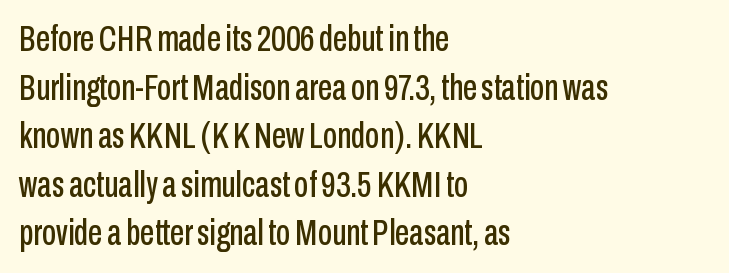
{"serif": "no", "italic": "no", "width": "condensed", "stroke_contrast": "low", "x_height": "medium", "monospaced": "no", "underline": "no", "align": "left", "line_spacing": "normal", "line_spacing_ratio": 1.35, "letter_spacing": "normal", "letter_spacing_em": 0.0, "glyph_px": 36}
